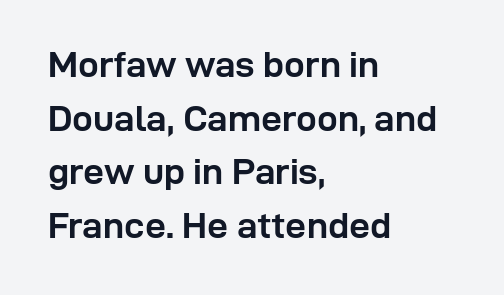
The image shows 37 px semibold sans-serif type, upright; set left-aligned, normal line spacing (1.45x), normal letter spacing, not underlined; low stroke contrast and a medium x-height.
